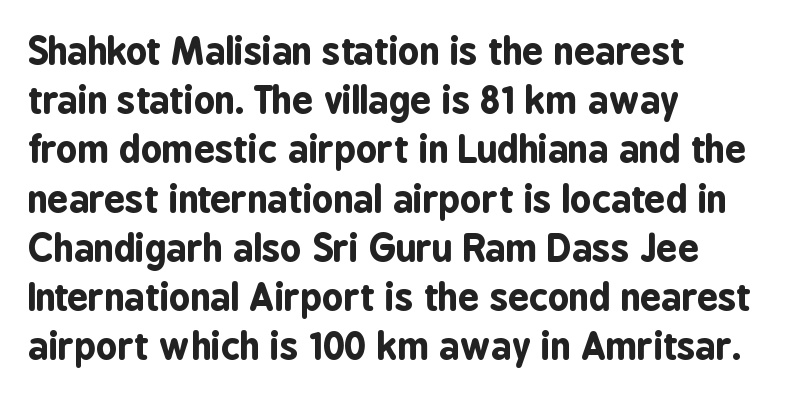
{"serif": "no", "italic": "no", "bold": "yes", "weight": "bold", "width": "condensed", "stroke_contrast": "low", "x_height": "medium", "monospaced": "no", "underline": "no", "align": "left", "line_spacing": "normal", "line_spacing_ratio": 1.33, "letter_spacing": "normal", "letter_spacing_em": 0.0, "glyph_px": 37}
